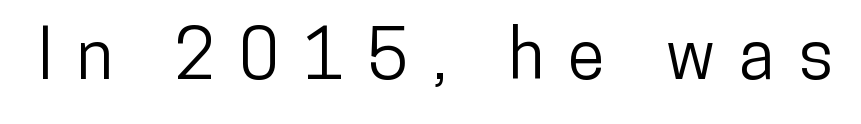
The image shows 68 px condensed sans-serif type, upright; set unusually wide letter spacing (+0.35 em), not underlined; low stroke contrast and a medium x-height.
